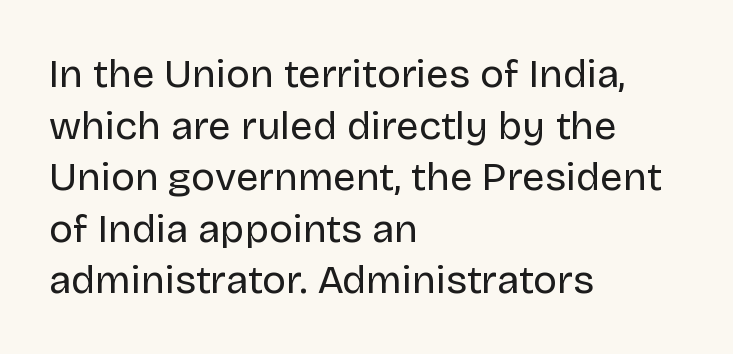
{"serif": "no", "italic": "no", "bold": "no", "weight": "regular", "width": "normal", "stroke_contrast": "low", "x_height": "large", "monospaced": "no", "underline": "no", "align": "left", "line_spacing": "normal", "line_spacing_ratio": 1.29, "letter_spacing": "normal", "letter_spacing_em": 0.0, "glyph_px": 40}
